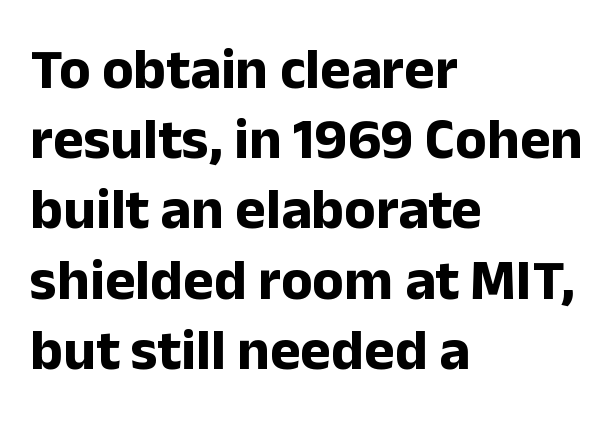
Q: Is the text bold? A: Yes.
Q: Is the text italic (slanted)? A: No, it is upright.
Q: Is the typeface a serif or a sans-serif typeface? A: Sans-serif.
Q: Is the text underlined? A: No.
Q: How is the paragraph aligned? A: Left-aligned.
Q: Is the spacing between letters normal or unusually wide? A: Normal.
Q: Width (condensed, normal, or wide)? A: Normal.
Q: Stroke contrast? A: Low.
Q: x-height? A: Medium.
Q: Monospaced? A: No.
